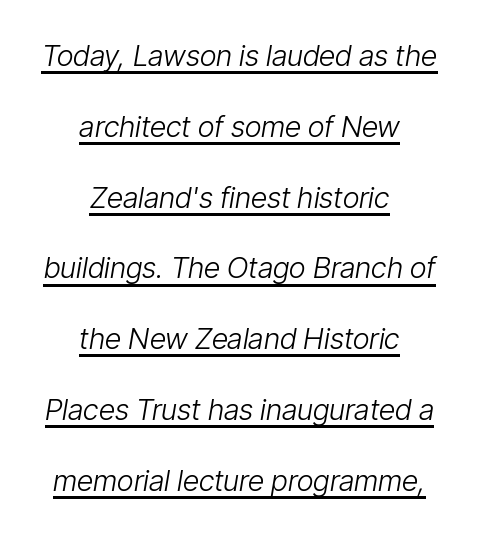
A centered setting, common on invitations and titles, is used for this passage. Letter spacing: default. Character widths vary here, with narrow letters taking less room than wide ones. The words here are underlined. Vertically, the passage feels expansive, rows floating well apart. Counters stay open thanks to moderate or lighter strokes.
